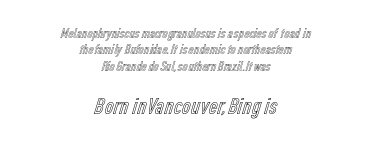
Q: Is the text italic (slanted)? A: Yes.
Q: Is the text underlined? A: No.
Q: How is the paragraph aligned? A: Centered.
Q: Is the spacing between letters normal or unusually wide? A: Normal.
Q: Which block of text is set in a larger size, the first (top) or the second (bottom)? A: The second (bottom) one.
